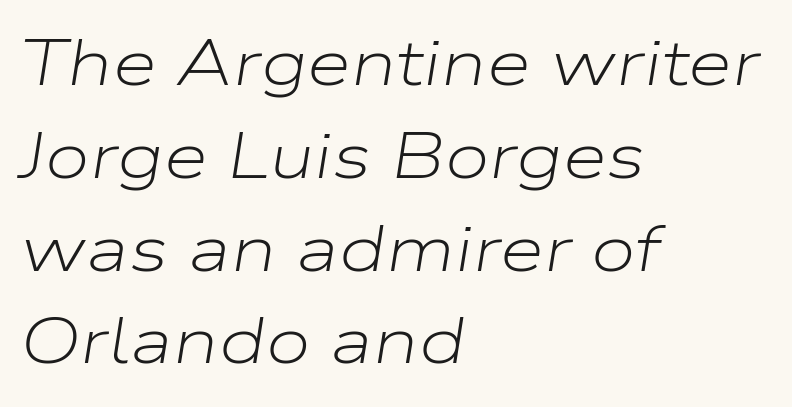
The image shows 64 px light, wide type, italic (leaning right); set left-aligned, normal line spacing (1.45x), normal letter spacing, not underlined; low stroke contrast and a medium x-height.
